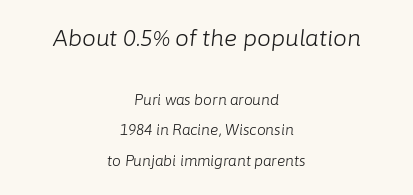
The image shows 22 px text type, italic (leaning right); set centered, loose line spacing (2.18x), normal letter spacing, not underlined; the first (top) block is 1.57x larger.
